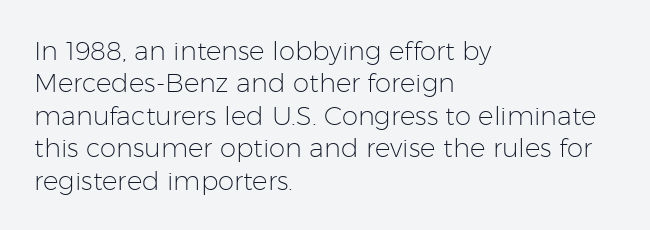
Q: Is the text bold? A: No.
Q: Is the text italic (slanted)? A: No, it is upright.
Q: Is the text underlined? A: No.
Q: How is the paragraph aligned? A: Left-aligned.
Q: Is the spacing between letters normal or unusually wide? A: Normal.
Q: Is the spacing between lines tight, normal or loose? A: Normal.
